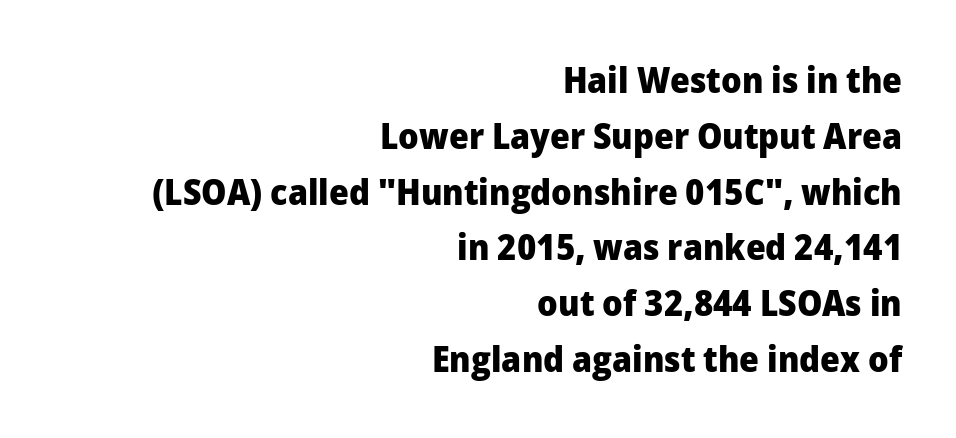
The image shows 36 px heavy sans-serif type, upright; set right-aligned, normal line spacing (1.55x), normal letter spacing, not underlined; low stroke contrast and a medium x-height.
